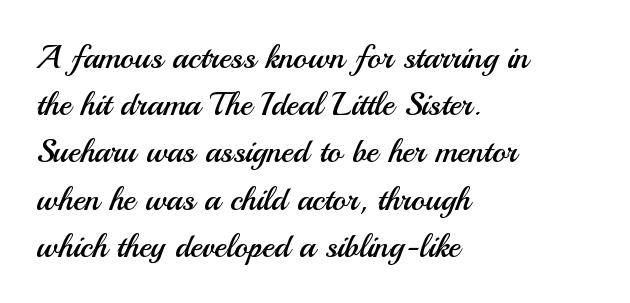
Q: Is the text bold? A: No.
Q: Is the text italic (slanted)? A: Yes.
Q: Is the typeface a serif or a sans-serif typeface? A: Sans-serif.
Q: Is the text underlined? A: No.
Q: How is the paragraph aligned? A: Left-aligned.
Q: Is the spacing between letters normal or unusually wide? A: Normal.
Q: Is the spacing between lines tight, normal or loose? A: Normal.
Q: Width (condensed, normal, or wide)? A: Normal.
Q: Stroke contrast? A: Medium.
Q: x-height? A: Small.
Q: Monospaced? A: No.
